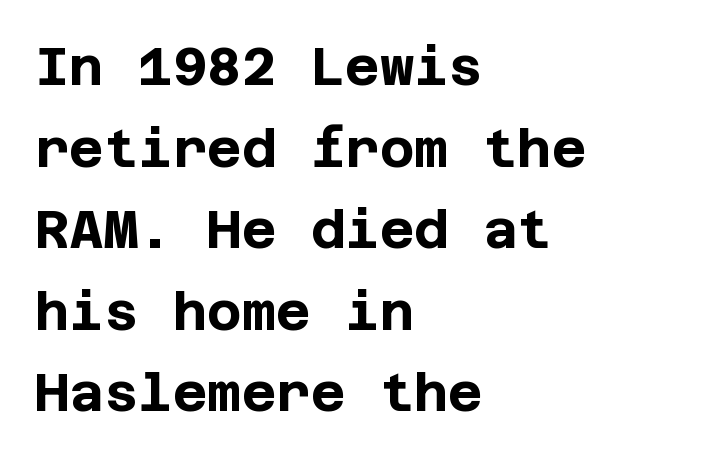
Check the space under the baseline: it is left empty. The letterforms sit shoulder to shoulder at normal distance. Weight check: bold — yes, fully. Horizontal alignment here is leftward, the default for most running prose. Observe the absence of serifs on each vertical stroke in this sample.
